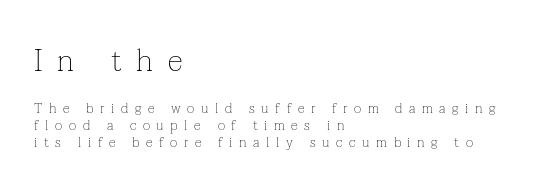
Q: Is the text bold? A: No.
Q: Is the text italic (slanted)? A: No, it is upright.
Q: Is the typeface a serif or a sans-serif typeface? A: Serif.
Q: Is the text underlined? A: No.
Q: How is the paragraph aligned? A: Left-aligned.
Q: Is the spacing between letters normal or unusually wide? A: Unusually wide.
Q: Which block of text is set in a larger size, the first (top) or the second (bottom)? A: The first (top) one.
Q: Width (condensed, normal, or wide)? A: Normal.
Q: Stroke contrast? A: Low.
Q: x-height? A: Medium.
Q: Monospaced? A: No.
